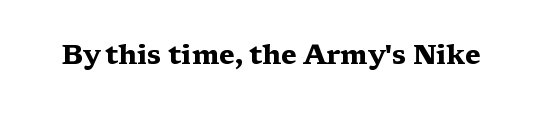
What stands out about the letter spacing? Nothing — it is the standard amount. No italicization has been applied; the sample stays upright. The gap between lines stays unmarked. Thick stems and heavy bowls — unmistakably bold.
